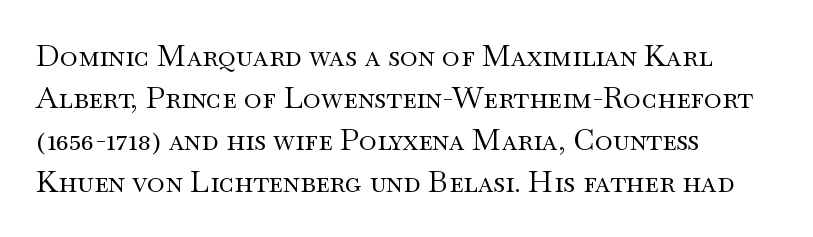
{"serif": "yes", "italic": "no", "bold": "no", "weight": "regular", "width": "wide", "stroke_contrast": "medium", "x_height": "small", "monospaced": "no", "underline": "no", "align": "left", "line_spacing": "normal", "line_spacing_ratio": 1.4, "letter_spacing": "normal", "letter_spacing_em": 0.0, "glyph_px": 30}
